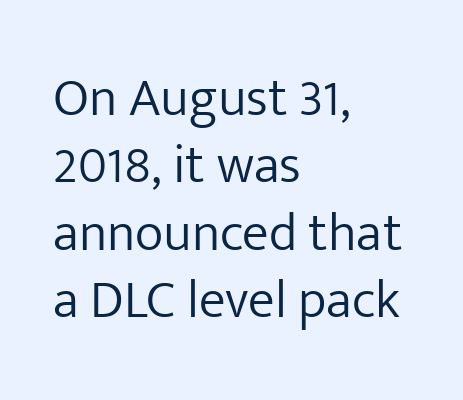
Q: Is the text bold? A: No.
Q: Is the text italic (slanted)? A: No, it is upright.
Q: Is the typeface a serif or a sans-serif typeface? A: Sans-serif.
Q: Is the text underlined? A: No.
Q: How is the paragraph aligned? A: Left-aligned.
Q: Is the spacing between letters normal or unusually wide? A: Normal.
Q: Is the spacing between lines tight, normal or loose? A: Normal.
Q: Width (condensed, normal, or wide)? A: Normal.
Q: Stroke contrast? A: Low.
Q: x-height? A: Medium.
Q: Monospaced? A: No.
